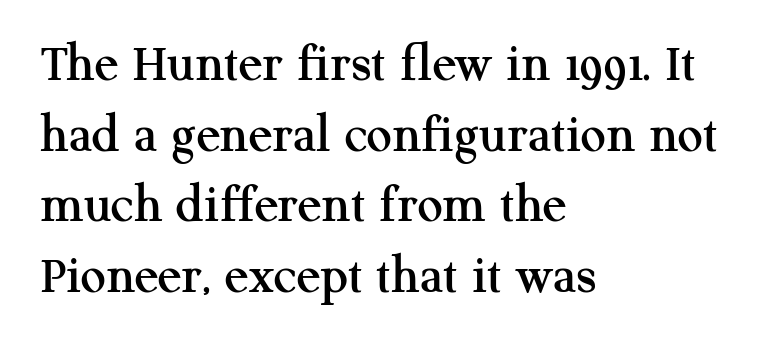
{"serif": "yes", "italic": "no", "width": "normal", "stroke_contrast": "medium", "x_height": "medium", "monospaced": "no", "underline": "no", "align": "left", "line_spacing": "normal", "line_spacing_ratio": 1.26, "letter_spacing": "normal", "letter_spacing_em": 0.0, "glyph_px": 56}
